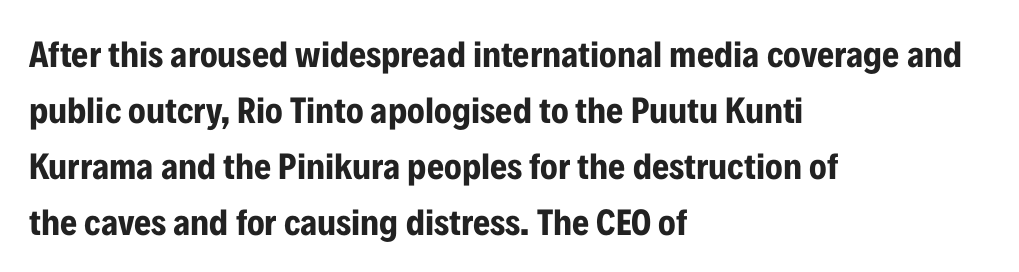
The image shows 37 px bold, condensed sans-serif type, upright; set left-aligned, normal line spacing (1.51x), normal letter spacing, not underlined; low stroke contrast and a medium x-height.
